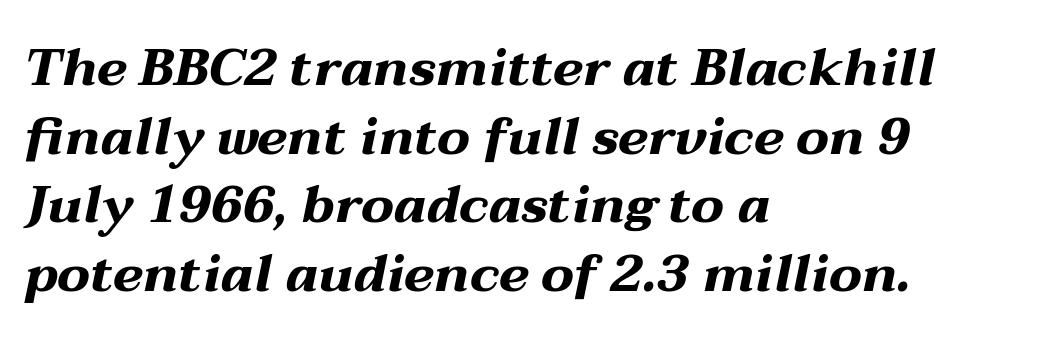
Bare-footed words on every line. Every row of glyphs begins at an identical x-position on the left. Proportional: the letters do not fall into vertical columns. Typographic density is high because the face is bold. Horizontal bands of white between lines are of average thickness.
